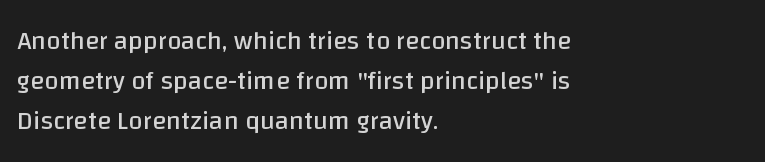
Nobody touched the tracking dial on this one. Line starts are locked; line ends wander. The block of text has a typical density, with ordinary space between rows. The glyphs are unaccompanied by any horizontal stroke below them. Notice how the stems are strictly vertical — no italics here. These glyphs show unthickened strokes, regular width or finer.
